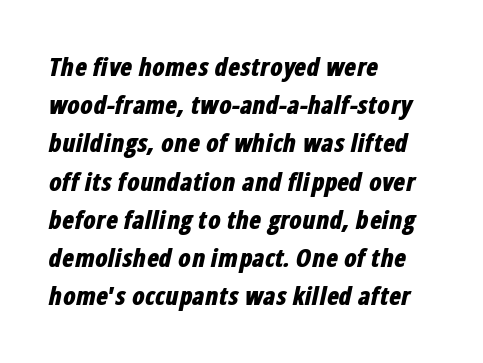
Q: Is the text bold? A: Yes.
Q: Is the text italic (slanted)? A: Yes, it leans right by about 12 degrees.
Q: Is the text underlined? A: No.
Q: How is the paragraph aligned? A: Left-aligned.
Q: Is the spacing between letters normal or unusually wide? A: Normal.
Q: Is the spacing between lines tight, normal or loose? A: Normal.
